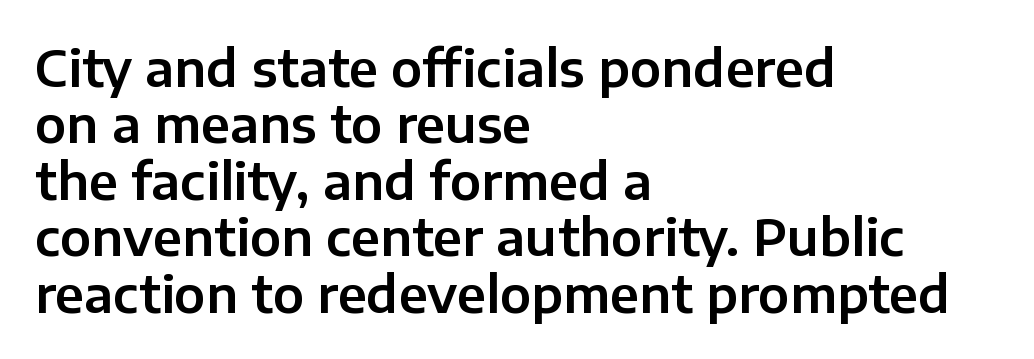
The rendering uses natural spacing where letterforms have individual widths. The specimen reads as upright at a glance. What stands out about the letter spacing? Nothing — it is the standard amount. Note: no serifs on the glyphs. Leftover space on each line is placed entirely after the last word.
